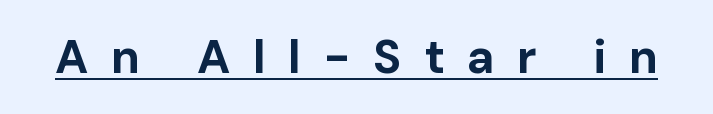
{"serif": "no", "italic": "no", "bold": "yes", "weight": "bold", "width": "normal", "stroke_contrast": "low", "x_height": "medium", "monospaced": "no", "underline": "yes", "letter_spacing": "wide", "letter_spacing_em": 0.48, "glyph_px": 47}
